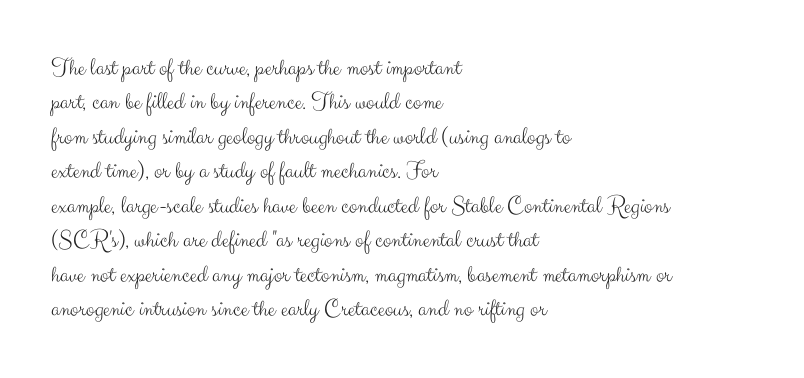
{"bold": "no", "underline": "no", "align": "left", "line_spacing": "normal", "line_spacing_ratio": 1.38, "letter_spacing": "normal", "letter_spacing_em": 0.0, "glyph_px": 25}
